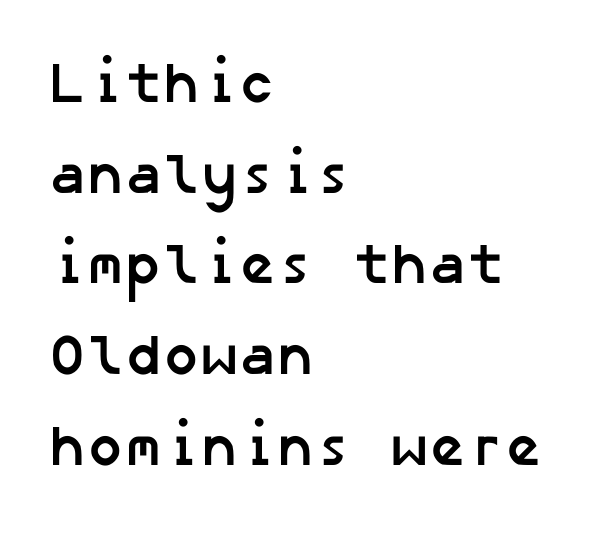
{"serif": "no", "bold": "yes", "weight": "semibold", "width": "normal", "stroke_contrast": "low", "x_height": "medium", "underline": "no", "align": "left", "line_spacing": "normal", "line_spacing_ratio": 1.59, "letter_spacing": "normal", "letter_spacing_em": 0.0, "glyph_px": 57}
